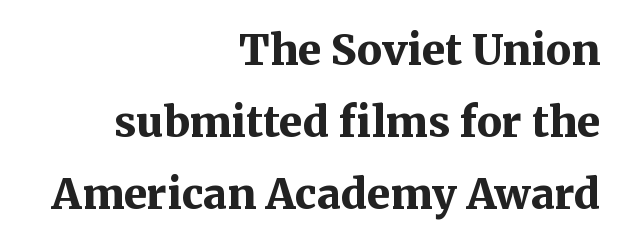
The image shows 42 px bold serif type, upright; set right-aligned, line spacing 1.71x, normal letter spacing, not underlined; medium stroke contrast and a medium x-height.
